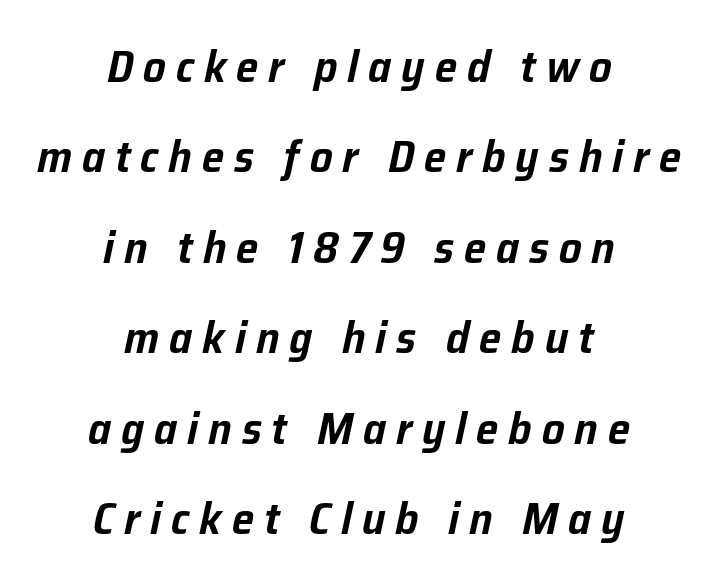
Q: Is the text italic (slanted)? A: Yes, it leans right by about 12 degrees.
Q: Is the text underlined? A: No.
Q: How is the paragraph aligned? A: Centered.
Q: Is the spacing between letters normal or unusually wide? A: Unusually wide.
Q: Is the spacing between lines tight, normal or loose? A: Loose.
Q: Width (condensed, normal, or wide)? A: Normal.
Q: Stroke contrast? A: Low.
Q: x-height? A: Medium.
Q: Monospaced? A: No.
